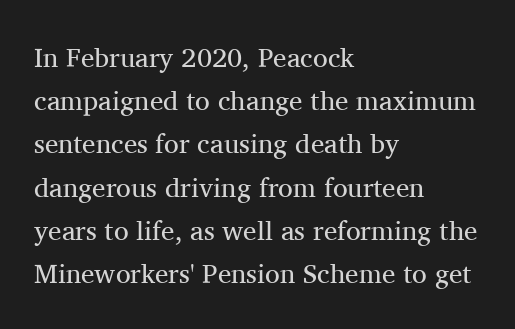
The image shows 27 px text type, upright; set left-aligned, normal line spacing (1.6x), normal letter spacing, not underlined.
